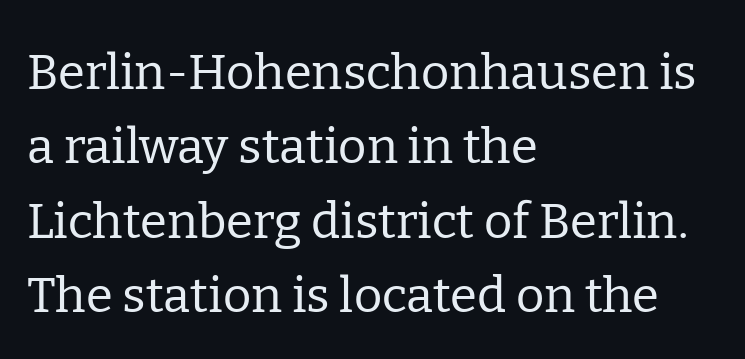
The image shows 49 px regular-weight serif type, upright; set left-aligned, normal line spacing (1.52x), normal letter spacing, not underlined; low stroke contrast and a medium x-height.
